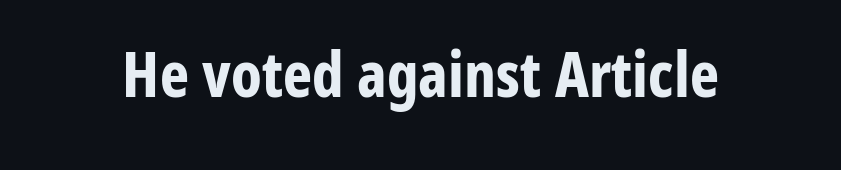
Q: Is the text bold? A: Yes.
Q: Is the text italic (slanted)? A: No, it is upright.
Q: Is the typeface a serif or a sans-serif typeface? A: Sans-serif.
Q: Is the text underlined? A: No.
Q: Is the spacing between letters normal or unusually wide? A: Normal.
Q: Width (condensed, normal, or wide)? A: Condensed.
Q: Stroke contrast? A: Low.
Q: x-height? A: Medium.
Q: Monospaced? A: No.
